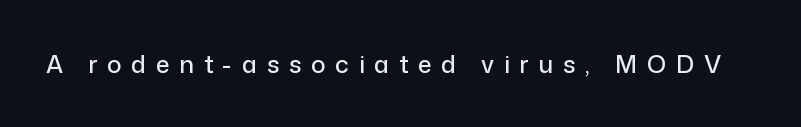
{"italic": "no", "underline": "no", "letter_spacing": "wide", "letter_spacing_em": 0.41, "glyph_px": 24}
